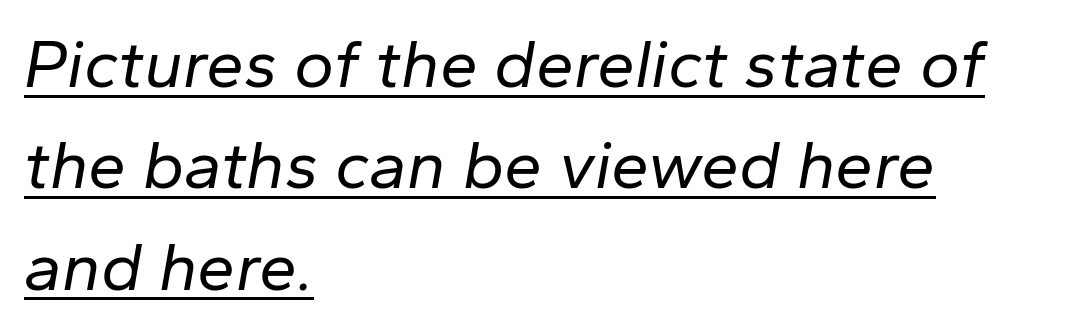
Q: Is the text bold? A: No.
Q: Is the text italic (slanted)? A: Yes, it leans right by about 10 degrees.
Q: Is the text underlined? A: Yes.
Q: How is the paragraph aligned? A: Left-aligned.
Q: Is the spacing between letters normal or unusually wide? A: Normal.
Q: Is the spacing between lines tight, normal or loose? A: Normal.
Q: Width (condensed, normal, or wide)? A: Normal.
Q: Stroke contrast? A: Low.
Q: x-height? A: Medium.
Q: Monospaced? A: No.
